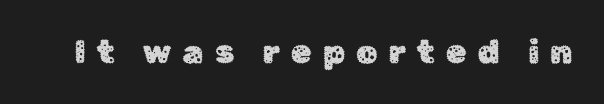
The image shows 33 px sans-serif type, upright; set unusually wide letter spacing (+0.34 em), not underlined; low stroke contrast and a medium x-height.
